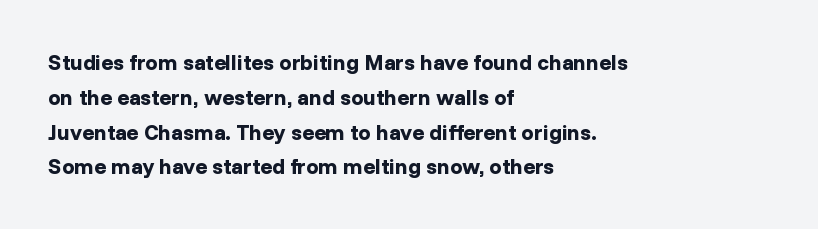
One-word summary of the alignment: left. Characters remain perfectly vertical along every line. Words float on clear page, feet unadorned. Look at the tracking — it's just the regular setting, nothing added.
